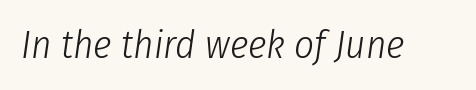
{"italic": "yes", "lean": "right", "slant_degrees": 8, "bold": "no", "weight": "light", "width": "condensed", "stroke_contrast": "low", "x_height": "medium", "monospaced": "no", "underline": "no", "letter_spacing": "normal", "letter_spacing_em": 0.0, "glyph_px": 39}
